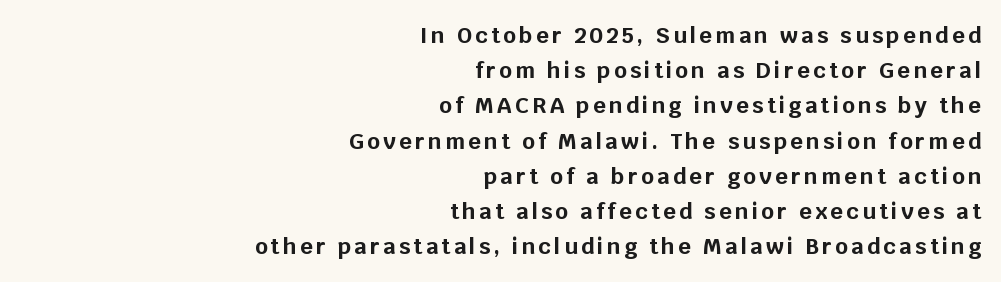
Q: Is the text bold? A: Yes.
Q: Is the text italic (slanted)? A: No, it is upright.
Q: Is the text underlined? A: No.
Q: How is the paragraph aligned? A: Right-aligned.
Q: Is the spacing between lines tight, normal or loose? A: Normal.
